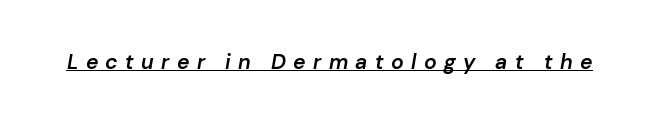
{"italic": "yes", "lean": "right", "slant_degrees": 10, "bold": "semi", "underline": "yes", "letter_spacing": "wide", "letter_spacing_em": 0.35, "glyph_px": 21}
